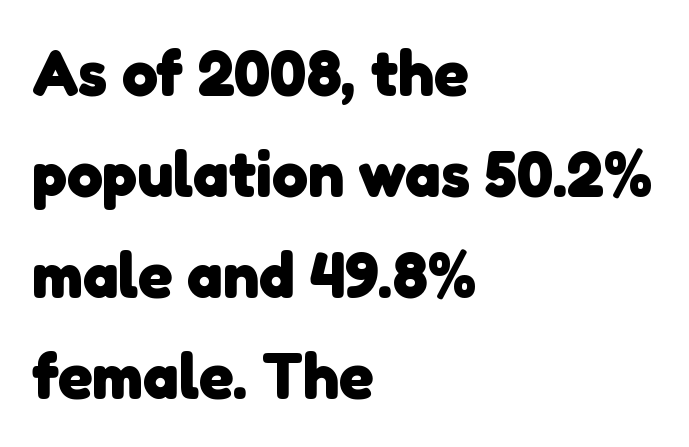
{"serif": "no", "bold": "yes", "weight": "heavy", "width": "normal", "stroke_contrast": "low", "x_height": "medium", "monospaced": "no", "underline": "no", "align": "left", "line_spacing": "normal", "line_spacing_ratio": 1.58, "letter_spacing": "normal", "letter_spacing_em": 0.0, "glyph_px": 64}
